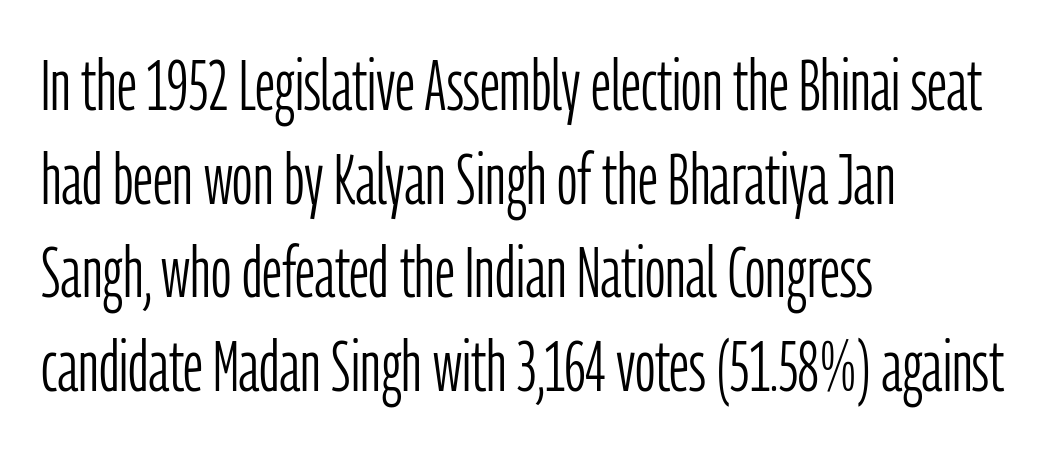
{"serif": "no", "italic": "no", "bold": "no", "weight": "light", "width": "condensed", "stroke_contrast": "low", "x_height": "medium", "monospaced": "no", "underline": "no", "align": "left", "line_spacing": "normal", "line_spacing_ratio": 1.32, "letter_spacing": "normal", "letter_spacing_em": 0.0, "glyph_px": 71}
